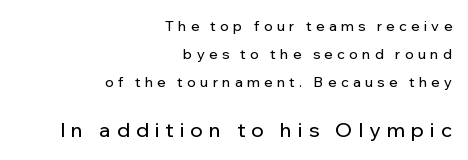
{"italic": "no", "underline": "no", "align": "right", "line_spacing": "loose", "line_spacing_ratio": 2.01, "letter_spacing": "wide", "letter_spacing_em": 0.31, "larger_block": "second", "size_ratio": 1.43, "glyph_px": 20}
